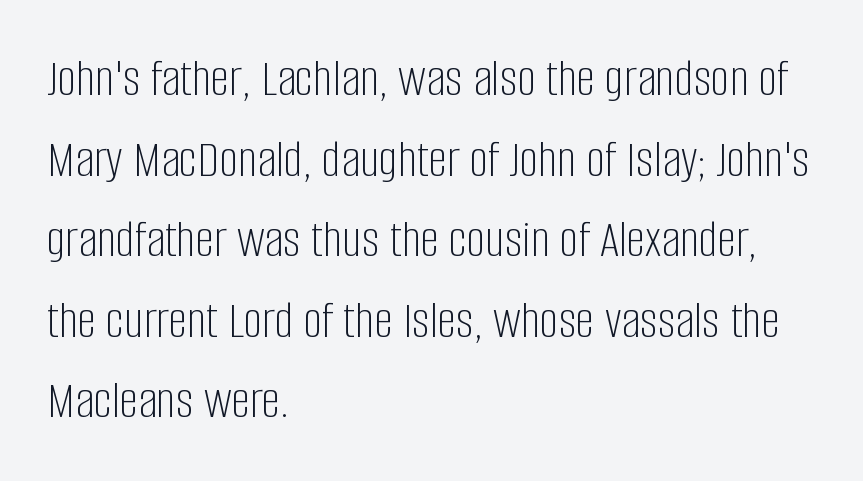
Q: Is the text bold? A: No.
Q: Is the text italic (slanted)? A: No, it is upright.
Q: Is the typeface a serif or a sans-serif typeface? A: Sans-serif.
Q: Is the text underlined? A: No.
Q: How is the paragraph aligned? A: Left-aligned.
Q: Is the spacing between letters normal or unusually wide? A: Normal.
Q: Is the spacing between lines tight, normal or loose? A: Normal.
Q: Width (condensed, normal, or wide)? A: Condensed.
Q: Stroke contrast? A: Low.
Q: x-height? A: Large.
Q: Monospaced? A: No.
